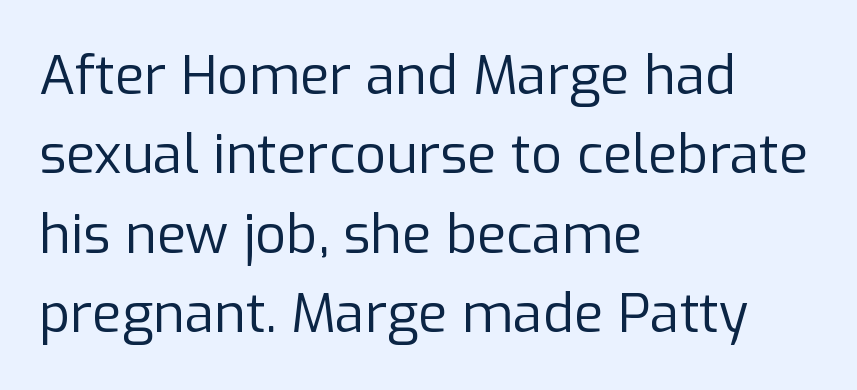
{"serif": "no", "italic": "no", "bold": "no", "weight": "regular", "width": "normal", "stroke_contrast": "low", "x_height": "medium", "monospaced": "no", "underline": "no", "align": "left", "line_spacing": "normal", "line_spacing_ratio": 1.47, "letter_spacing": "normal", "letter_spacing_em": 0.0, "glyph_px": 54}
